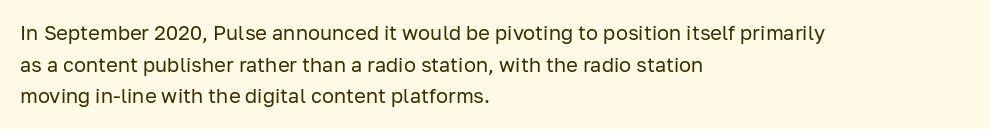
{"italic": "no", "bold": "no", "underline": "no", "align": "left", "line_spacing": "normal", "line_spacing_ratio": 1.58, "letter_spacing": "normal", "letter_spacing_em": 0.0, "glyph_px": 20}
